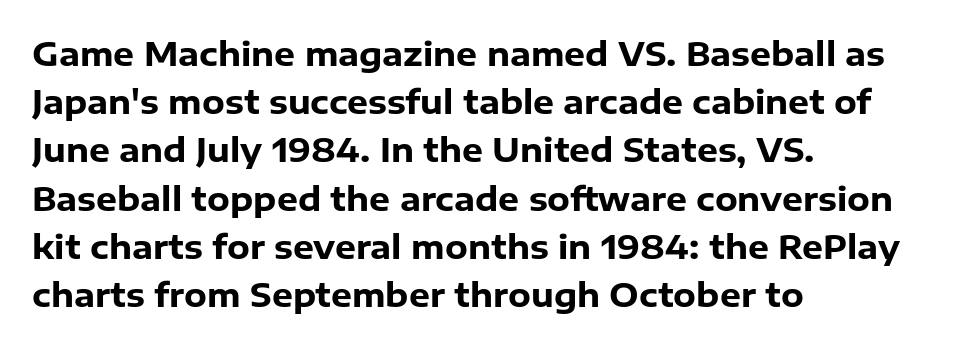
Q: Is the text bold? A: Yes.
Q: Is the text italic (slanted)? A: No, it is upright.
Q: Is the typeface a serif or a sans-serif typeface? A: Sans-serif.
Q: Is the text underlined? A: No.
Q: How is the paragraph aligned? A: Left-aligned.
Q: Is the spacing between letters normal or unusually wide? A: Normal.
Q: Is the spacing between lines tight, normal or loose? A: Normal.
Q: Width (condensed, normal, or wide)? A: Normal.
Q: Stroke contrast? A: Low.
Q: x-height? A: Medium.
Q: Monospaced? A: No.
